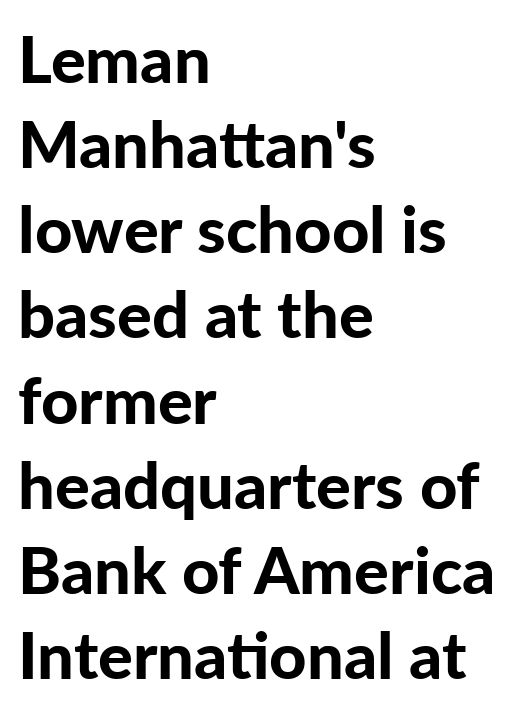
{"serif": "no", "italic": "no", "bold": "yes", "weight": "bold", "width": "normal", "stroke_contrast": "low", "x_height": "medium", "monospaced": "no", "underline": "no", "align": "left", "line_spacing": "normal", "line_spacing_ratio": 1.31, "letter_spacing": "normal", "letter_spacing_em": 0.0, "glyph_px": 65}
